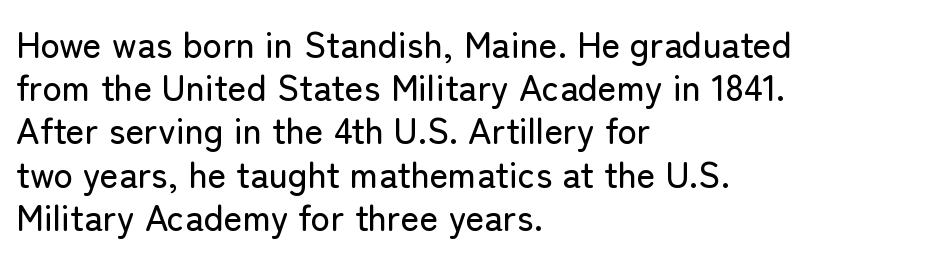
{"serif": "no", "italic": "no", "width": "normal", "stroke_contrast": "low", "x_height": "medium", "monospaced": "no", "underline": "no", "align": "left", "line_spacing_ratio": 1.2, "letter_spacing": "normal", "letter_spacing_em": 0.0, "glyph_px": 36}
